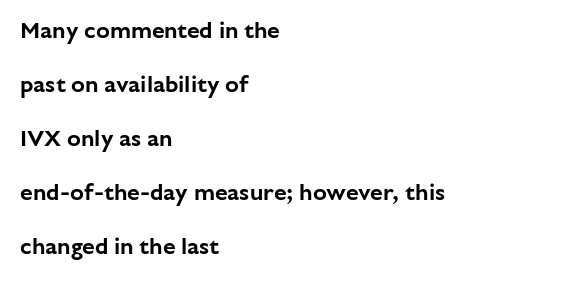
Unlike italic type, these characters show no tilt at all. The lines are quadded left. Leading: increased. Quick note: underline off. Compared with typical body copy, the letter spacing here is the same.
